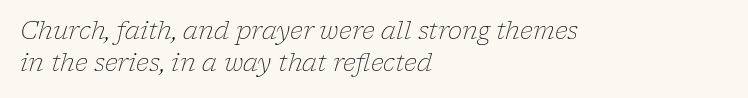
The image shows 24 px text type, italic (leaning right); set left-aligned, normal line spacing (1.35x), normal letter spacing, not underlined.
